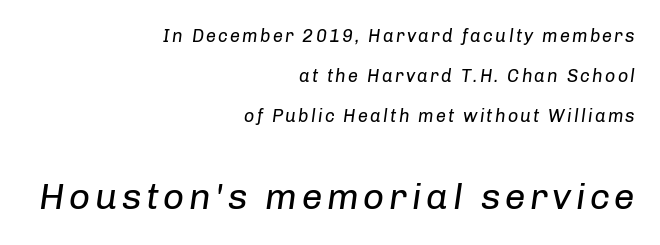
Q: Is the text bold? A: No.
Q: Is the text italic (slanted)? A: Yes, it leans right by about 8 degrees.
Q: Is the text underlined? A: No.
Q: How is the paragraph aligned? A: Right-aligned.
Q: Is the spacing between lines tight, normal or loose? A: Loose.
Q: Which block of text is set in a larger size, the first (top) or the second (bottom)? A: The second (bottom) one.
Q: Width (condensed, normal, or wide)? A: Normal.
Q: Stroke contrast? A: Low.
Q: x-height? A: Medium.
Q: Monospaced? A: No.
